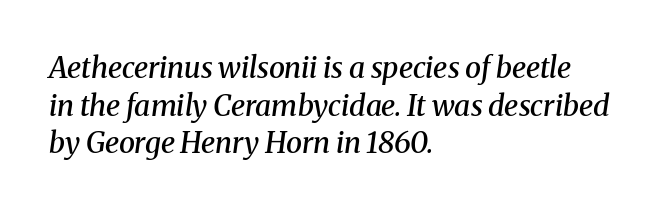
Q: Is the text bold? A: Semi-bold.
Q: Is the text italic (slanted)? A: Yes, it leans right by about 8 degrees.
Q: Is the typeface a serif or a sans-serif typeface? A: Serif.
Q: Is the text underlined? A: No.
Q: How is the paragraph aligned? A: Left-aligned.
Q: Is the spacing between letters normal or unusually wide? A: Normal.
Q: Is the spacing between lines tight, normal or loose? A: Normal.
Q: Width (condensed, normal, or wide)? A: Normal.
Q: Stroke contrast? A: Medium.
Q: x-height? A: Medium.
Q: Monospaced? A: No.
